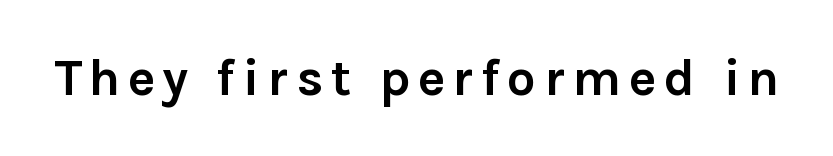
The specimen reads as upright at a glance. Descender tails drop into unmarked territory. Serifs: no, the terminals of the letterforms are clean. The letters are bold, with thick, heavy strokes. Do the characters align in a grid? No, the font is proportional.
